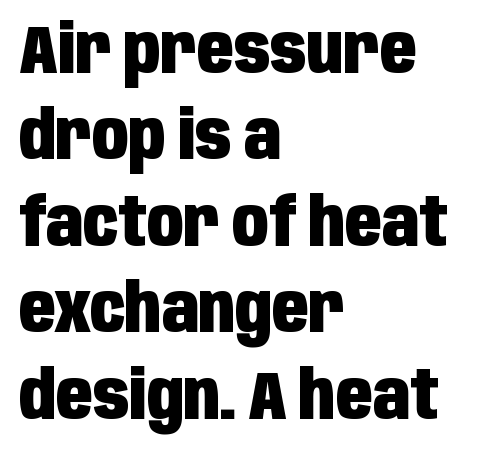
The image shows 67 px heavy, condensed sans-serif type, upright; set left-aligned, normal line spacing (1.29x), normal letter spacing, not underlined; low stroke contrast and a large x-height.
